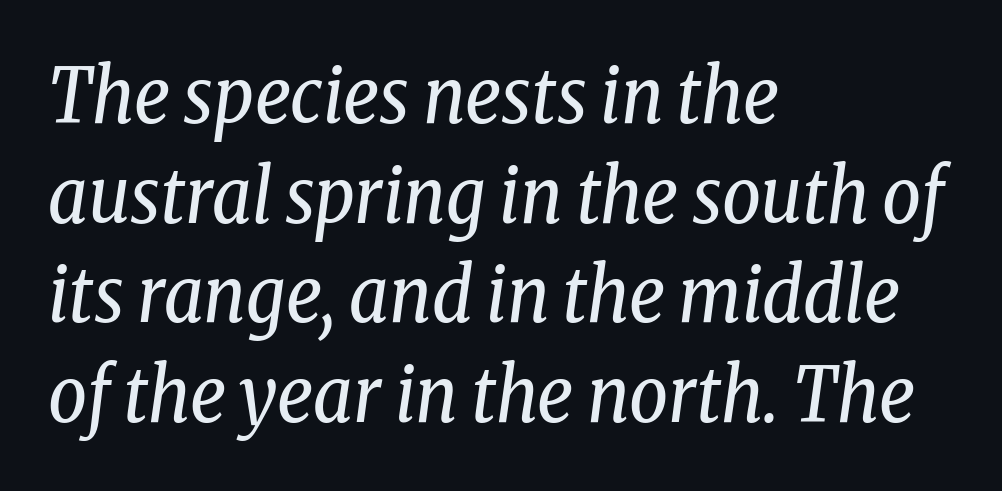
Q: Is the text bold? A: No.
Q: Is the text italic (slanted)? A: Yes, it leans right by about 8 degrees.
Q: Is the typeface a serif or a sans-serif typeface? A: Serif.
Q: Is the text underlined? A: No.
Q: How is the paragraph aligned? A: Left-aligned.
Q: Is the spacing between letters normal or unusually wide? A: Normal.
Q: Is the spacing between lines tight, normal or loose? A: Normal.
Q: Width (condensed, normal, or wide)? A: Condensed.
Q: Stroke contrast? A: Low.
Q: x-height? A: Medium.
Q: Monospaced? A: No.
